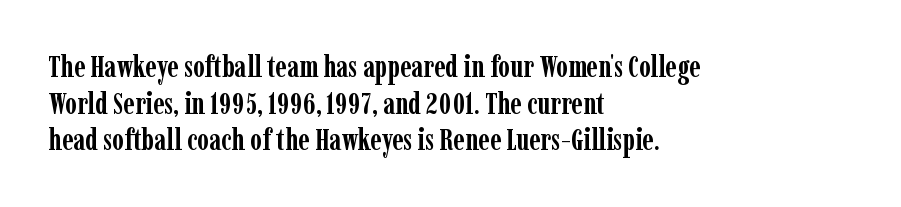
{"serif": "yes", "italic": "no", "bold": "yes", "weight": "semibold", "width": "condensed", "stroke_contrast": "low", "x_height": "medium", "monospaced": "no", "underline": "no", "align": "left", "line_spacing_ratio": 1.22, "letter_spacing": "normal", "letter_spacing_em": 0.0, "glyph_px": 30}
